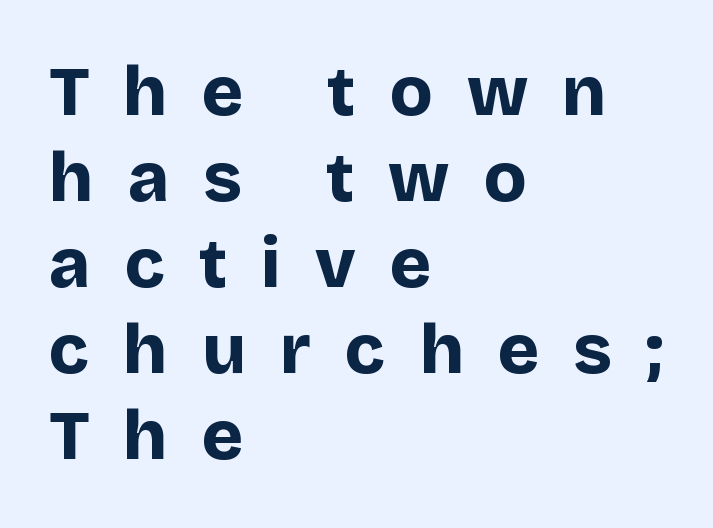
Q: Is the text bold? A: Yes.
Q: Is the text italic (slanted)? A: No, it is upright.
Q: Is the typeface a serif or a sans-serif typeface? A: Sans-serif.
Q: Is the text underlined? A: No.
Q: How is the paragraph aligned? A: Left-aligned.
Q: Is the spacing between letters normal or unusually wide? A: Unusually wide.
Q: Width (condensed, normal, or wide)? A: Normal.
Q: Stroke contrast? A: Low.
Q: x-height? A: Large.
Q: Monospaced? A: No.
